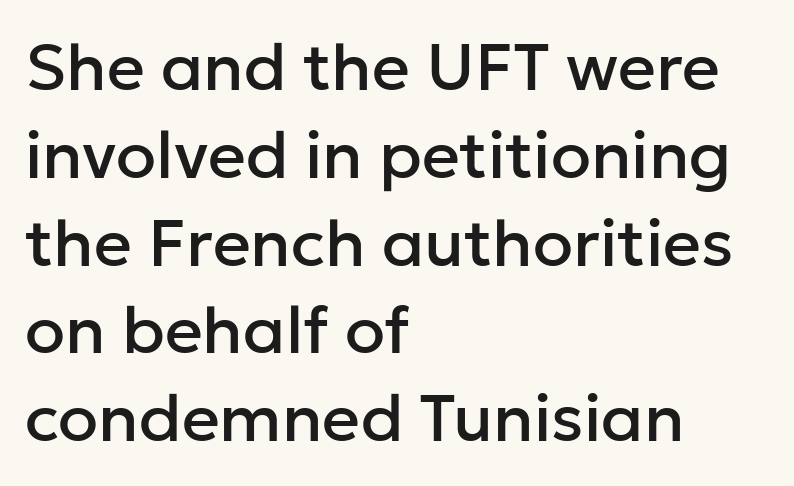
The image shows 66 px sans-serif type, upright; set left-aligned, normal line spacing (1.33x), normal letter spacing, not underlined; low stroke contrast and a medium x-height.
